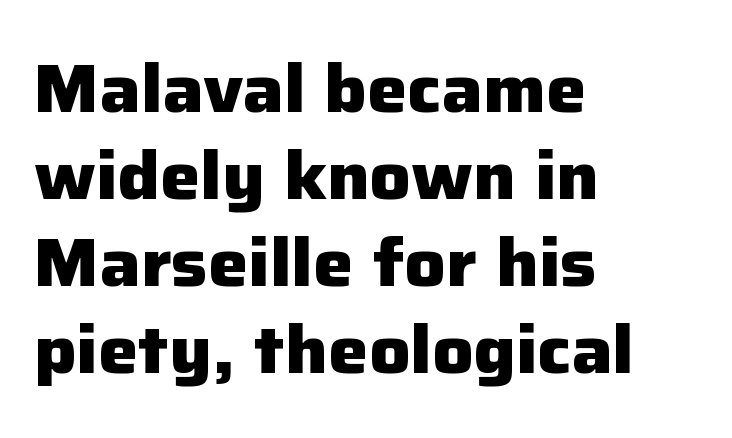
The tracking reads as untouched default to a designer's eye. The lettering stays uniformly vertical, giving the passage a roman look. One glance says typical: line gaps are just what's usual. The font family rendered here belongs to the sans-serif group.
